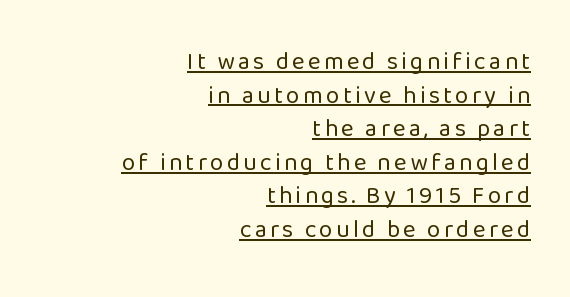
{"italic": "no", "bold": "no", "underline": "yes", "align": "right", "line_spacing": "normal", "line_spacing_ratio": 1.4, "glyph_px": 24}
